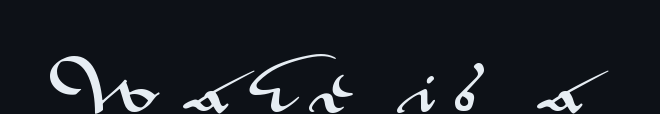
Glyph-to-glyph distance is far greater than everyday printed text. A typesetter would call this proportional, since set widths differ per character. Each letter's strokes conclude bluntly, with no projecting serifs. Like a heading marked for emphasis, these lines bear an underscore.
